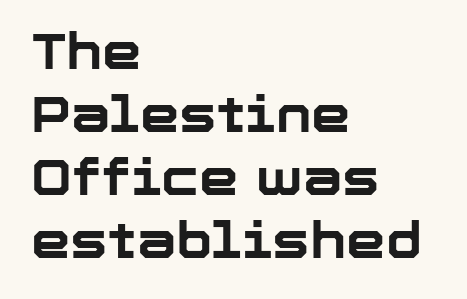
Q: Is the text bold? A: Yes.
Q: Is the text italic (slanted)? A: No, it is upright.
Q: Is the typeface a serif or a sans-serif typeface? A: Sans-serif.
Q: Is the text underlined? A: No.
Q: How is the paragraph aligned? A: Left-aligned.
Q: Is the spacing between letters normal or unusually wide? A: Normal.
Q: Is the spacing between lines tight, normal or loose? A: Normal.
Q: Width (condensed, normal, or wide)? A: Normal.
Q: Stroke contrast? A: Low.
Q: x-height? A: Medium.
Q: Monospaced? A: No.
